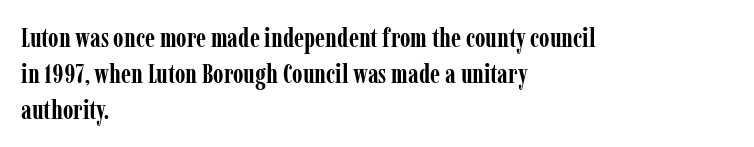
Q: Is the text bold? A: Yes.
Q: Is the text italic (slanted)? A: No, it is upright.
Q: Is the text underlined? A: No.
Q: How is the paragraph aligned? A: Left-aligned.
Q: Is the spacing between letters normal or unusually wide? A: Normal.
Q: Is the spacing between lines tight, normal or loose? A: Normal.
